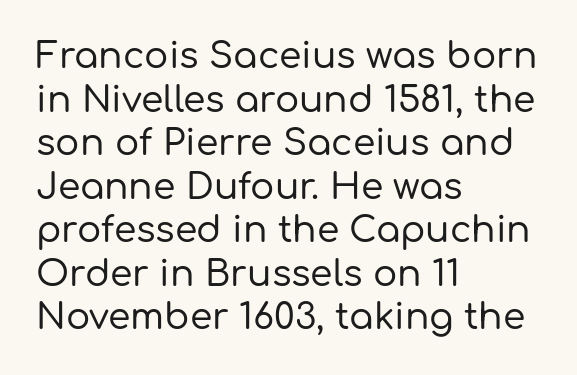
Examine the stroke ends and you'll find no serifs. This sample has the flowing, uneven cadence of proportional lettering. In terms of posture, this sample is upright. The rag falls on the right side of this text block. Inter-character spacing is left at the font's built-in metrics.
